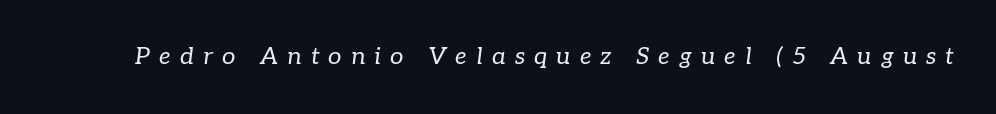
The image shows 24 px text type, italic (leaning right); set unusually wide letter spacing (+0.38 em), not underlined.
